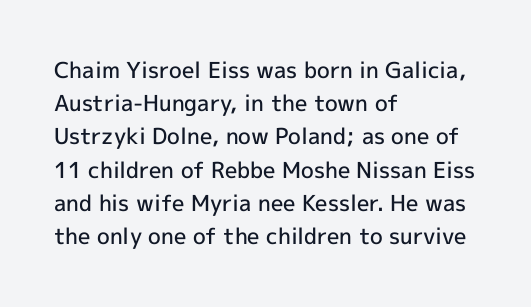
{"italic": "no", "bold": "semi", "underline": "no", "align": "left", "line_spacing": "normal", "line_spacing_ratio": 1.51, "letter_spacing": "normal", "letter_spacing_em": 0.0, "glyph_px": 22}
